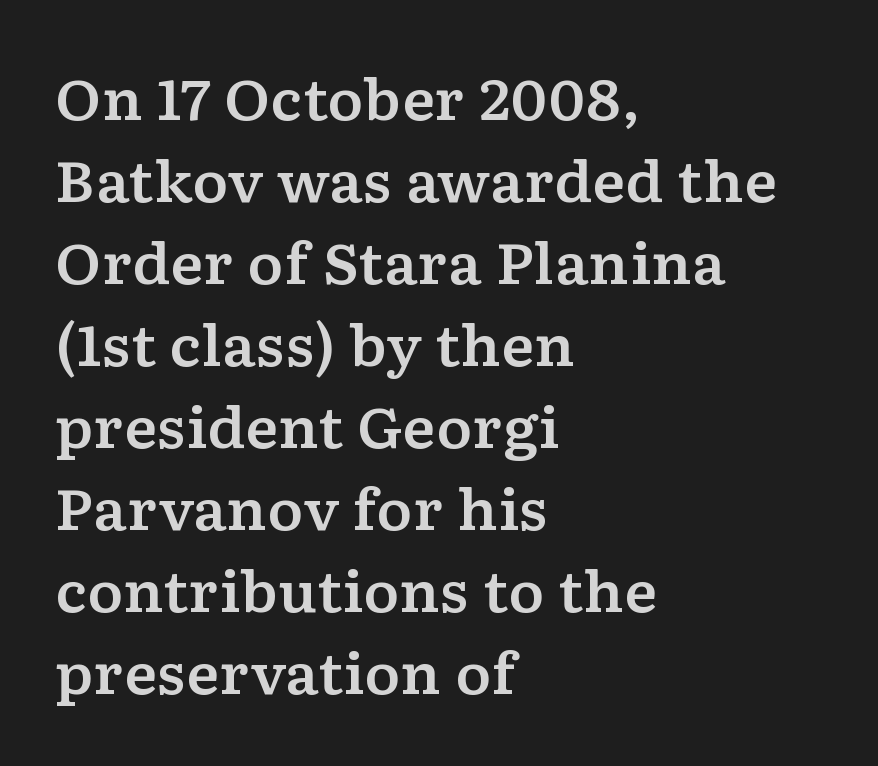
Designer's note — italics off, roman on. Any mark beneath the type? The region is blank. The rag falls on the right side of this text block. The text was rendered using a seriffed face with decorative stroke endings. Looks like regular typesetting: each glyph gets only the width it needs. A typesetter would call this zero additional tracking.
